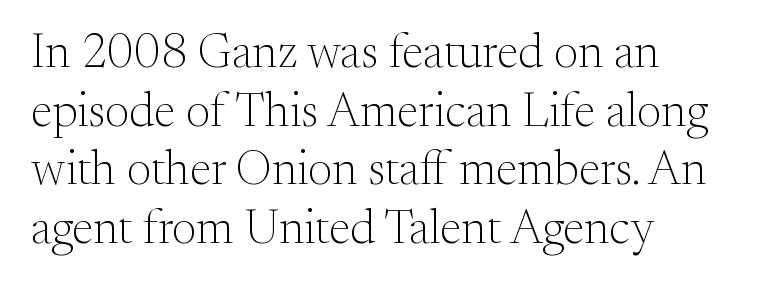
Left-aligned paragraph, ragged on the right. Nope, not italic — everything's standing straight. The rendering uses natural spacing where letterforms have individual widths. Descenders hang freely into open space.
